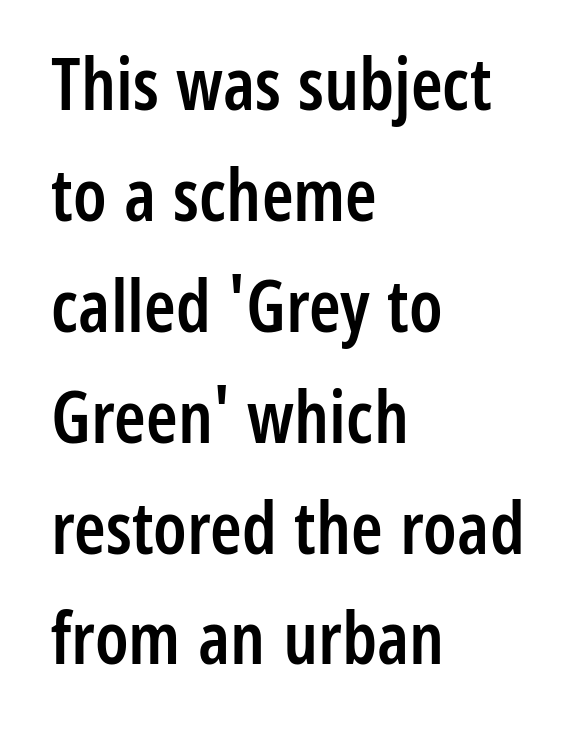
Does extra space separate the letters? No, they use regular spacing. These lines are rendered in a variable-pitch font. Serif or sans? Sans — the stroke terminals are bare. Vertical strokes here are truly vertical. Does the leading feel generous? No, just average.
